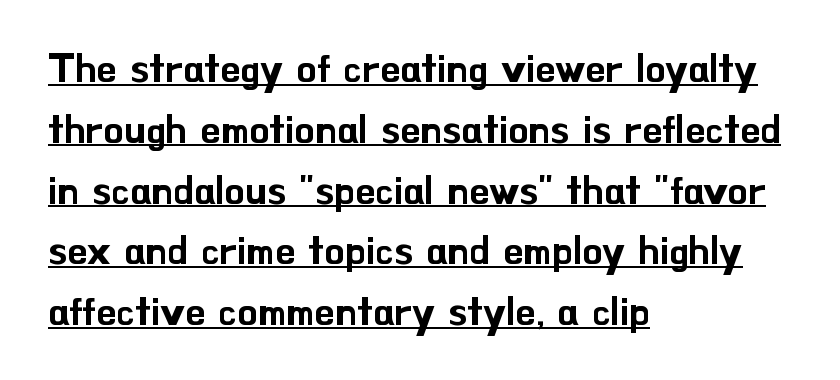
The image shows 40 px sans-serif type, upright; set left-aligned, normal line spacing (1.52x), normal letter spacing, underlined; low stroke contrast and a small x-height.
